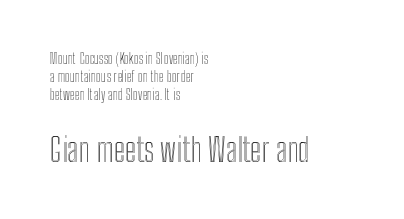
{"italic": "no", "width": "condensed", "x_height": "medium", "monospaced": "no", "underline": "no", "align": "left", "line_spacing": "normal", "line_spacing_ratio": 1.29, "letter_spacing": "normal", "letter_spacing_em": 0.0, "larger_block": "second", "size_ratio": 2.29, "glyph_px": 32}
